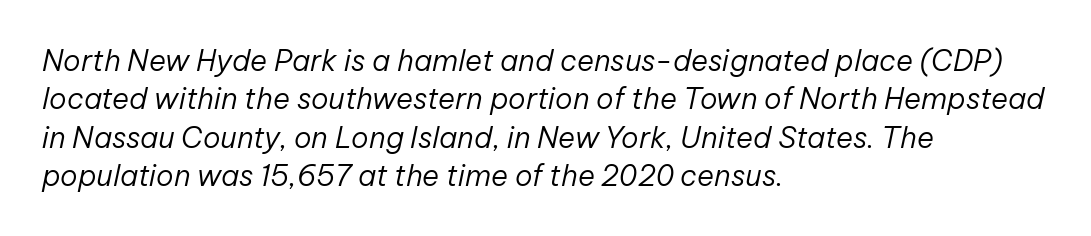
The image shows 29 px regular-weight type, italic (leaning right); set left-aligned, normal line spacing (1.32x), normal letter spacing, not underlined; low stroke contrast and a medium x-height.
